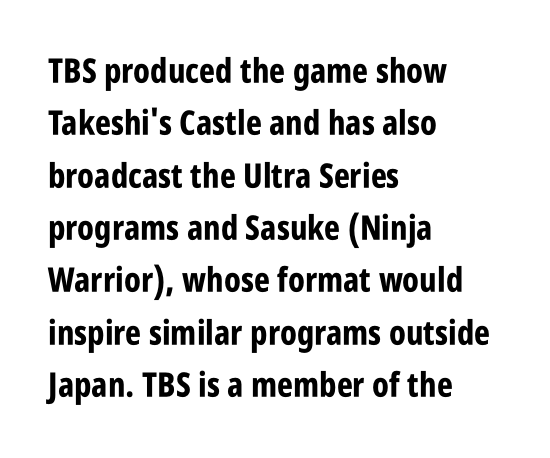
Q: Is the text bold? A: Yes.
Q: Is the text italic (slanted)? A: No, it is upright.
Q: Is the typeface a serif or a sans-serif typeface? A: Sans-serif.
Q: Is the text underlined? A: No.
Q: How is the paragraph aligned? A: Left-aligned.
Q: Is the spacing between letters normal or unusually wide? A: Normal.
Q: Is the spacing between lines tight, normal or loose? A: Normal.
Q: Width (condensed, normal, or wide)? A: Condensed.
Q: Stroke contrast? A: Low.
Q: x-height? A: Large.
Q: Monospaced? A: No.
